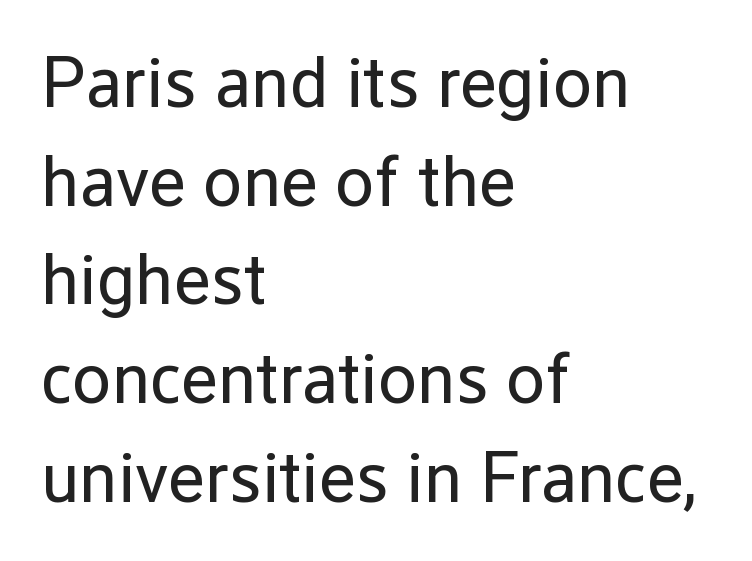
Character widths vary here, with narrow letters taking less room than wide ones. Weight: in the light-to-regular range. The designer went with a sans here, leaving each stem footless. The rag falls on the right side of this text block.
